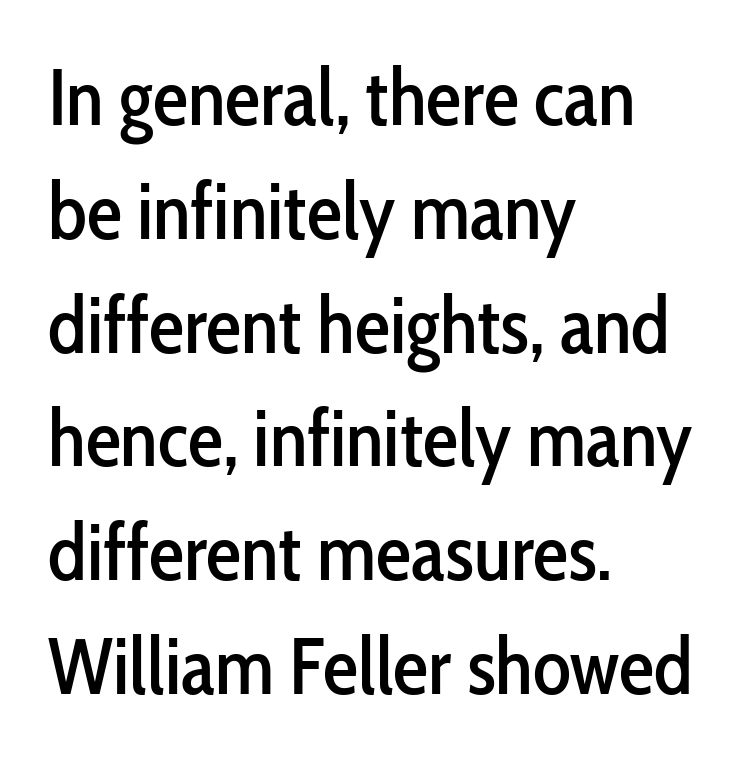
The image shows 79 px condensed sans-serif type, upright; set left-aligned, normal line spacing (1.44x), normal letter spacing, not underlined; low stroke contrast and a medium x-height.
